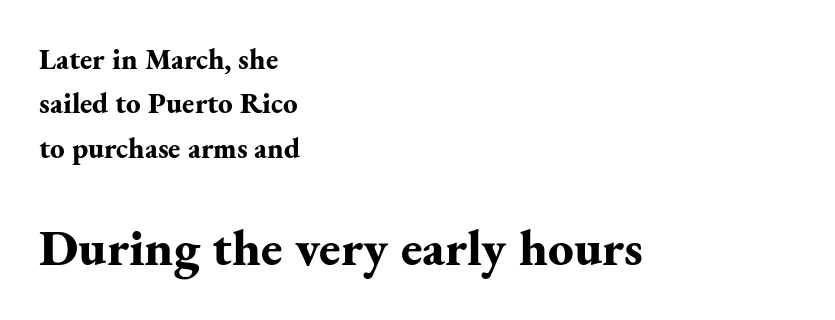
{"serif": "yes", "italic": "no", "bold": "yes", "weight": "bold", "width": "normal", "stroke_contrast": "medium", "x_height": "small", "monospaced": "no", "underline": "no", "align": "left", "line_spacing": "normal", "line_spacing_ratio": 1.53, "letter_spacing": "normal", "letter_spacing_em": 0.0, "larger_block": "second", "size_ratio": 1.76, "glyph_px": 51}
